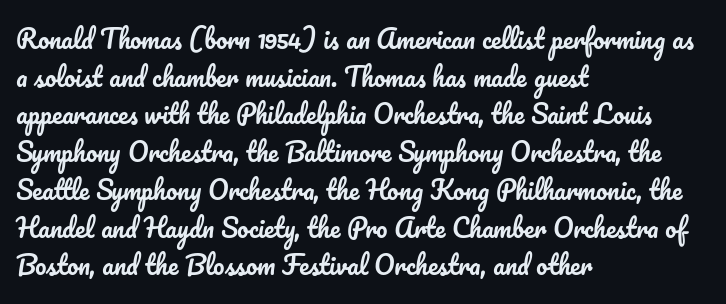
The image shows 25 px text type; set left-aligned, normal line spacing (1.51x), normal letter spacing, not underlined.
